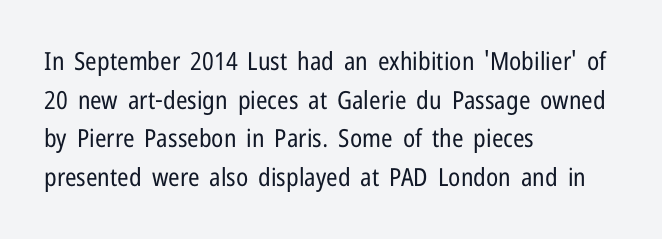
The image shows 25 px text type, upright; set left-aligned, normal line spacing (1.55x), normal letter spacing, not underlined.
